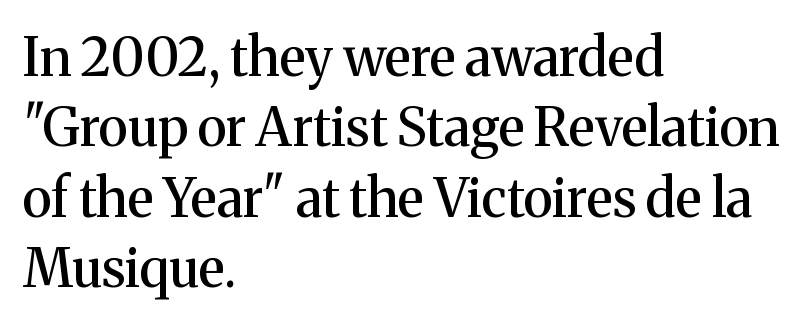
Varying glyph widths throughout — classic text-font behaviour. Only glyphs here, with clear space below each row. Where is the straight margin? On the left. The font family rendered here belongs to the serif group. No extra tracking has been applied to these lines.
